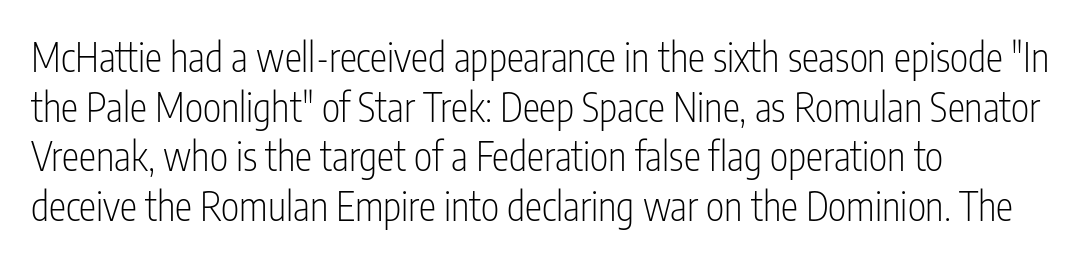
What stands out about the letter spacing? Nothing — it is the standard amount. Evenly set lines give the paragraph a standard silhouette. Alignment: flush left. Notice how the stems are strictly vertical — no italics here. Descenders hang freely into open space. The letterforms sit at book weight or below.
